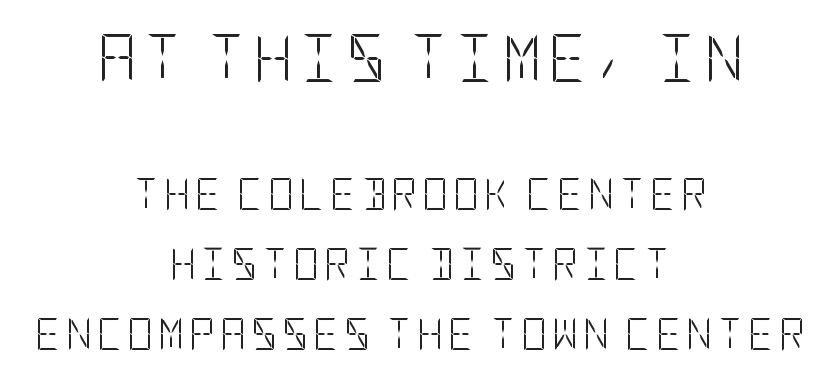
Q: Is the text bold? A: No.
Q: Is the text italic (slanted)? A: No, it is upright.
Q: Is the typeface a serif or a sans-serif typeface? A: Sans-serif.
Q: Is the text underlined? A: No.
Q: How is the paragraph aligned? A: Centered.
Q: Is the spacing between lines tight, normal or loose? A: Loose.
Q: Which block of text is set in a larger size, the first (top) or the second (bottom)? A: The first (top) one.
Q: Width (condensed, normal, or wide)? A: Condensed.
Q: Stroke contrast? A: Low.
Q: x-height? A: Large.
